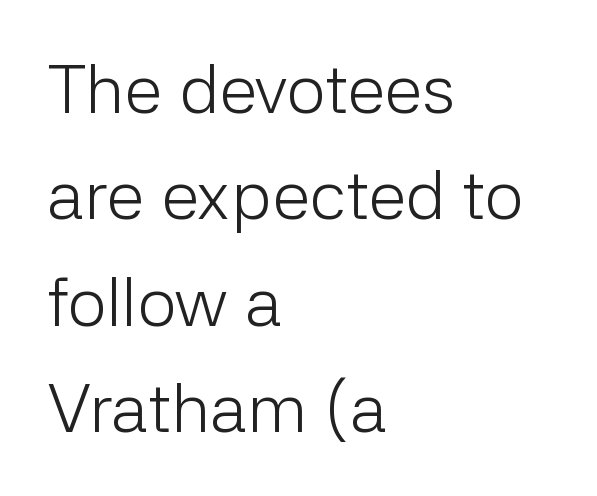
{"serif": "no", "italic": "no", "bold": "no", "weight": "light", "width": "normal", "stroke_contrast": "low", "x_height": "medium", "monospaced": "no", "underline": "no", "align": "left", "line_spacing": "normal", "line_spacing_ratio": 1.54, "letter_spacing": "normal", "letter_spacing_em": 0.0, "glyph_px": 69}
